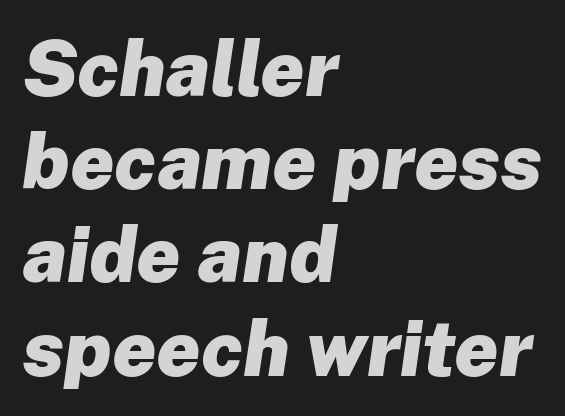
The image shows 77 px heavy type, italic (leaning right); set left-aligned, line spacing 1.21x, normal letter spacing, not underlined; low stroke contrast and a medium x-height.
